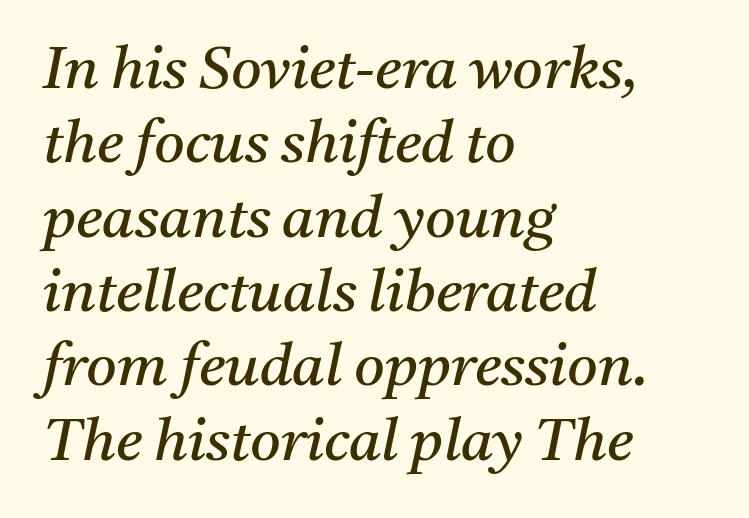
Interline gaps are of average width in this sample. The letters advance in unequal steps, a hallmark of proportional type. This sample uses a serif face. The text carries the slant typical of an italic or oblique font. Stems and bowls with no extra thickness — not bold.
